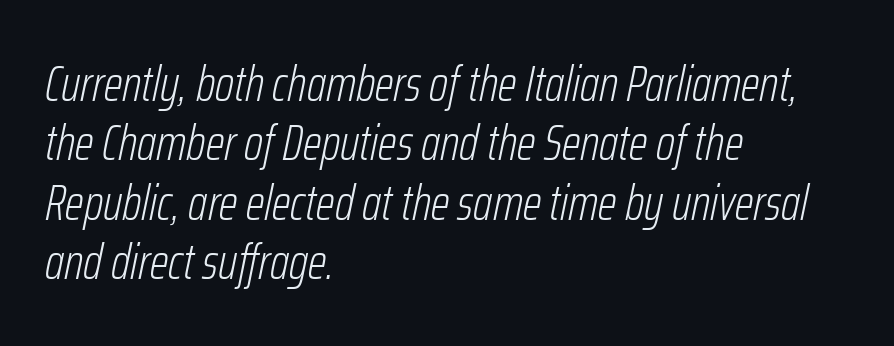
{"italic": "yes", "lean": "right", "slant_degrees": 12, "bold": "no", "weight": "light", "width": "condensed", "stroke_contrast": "low", "x_height": "medium", "monospaced": "no", "underline": "no", "align": "left", "line_spacing_ratio": 1.21, "letter_spacing": "normal", "letter_spacing_em": 0.0, "glyph_px": 49}
